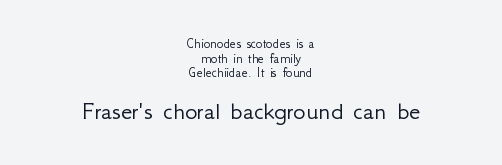
{"italic": "no", "bold": "no", "underline": "no", "align": "center", "line_spacing": "tight", "line_spacing_ratio": 1.04, "letter_spacing": "normal", "letter_spacing_em": 0.0, "larger_block": "second", "size_ratio": 1.86, "glyph_px": 26}
